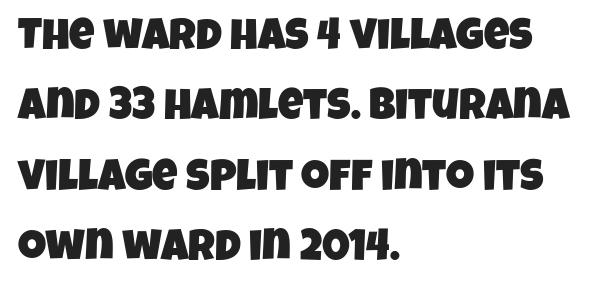
{"serif": "no", "width": "condensed", "stroke_contrast": "low", "x_height": "large", "monospaced": "no", "underline": "no", "align": "left", "line_spacing": "normal", "line_spacing_ratio": 1.6, "letter_spacing": "normal", "letter_spacing_em": 0.0, "glyph_px": 44}
